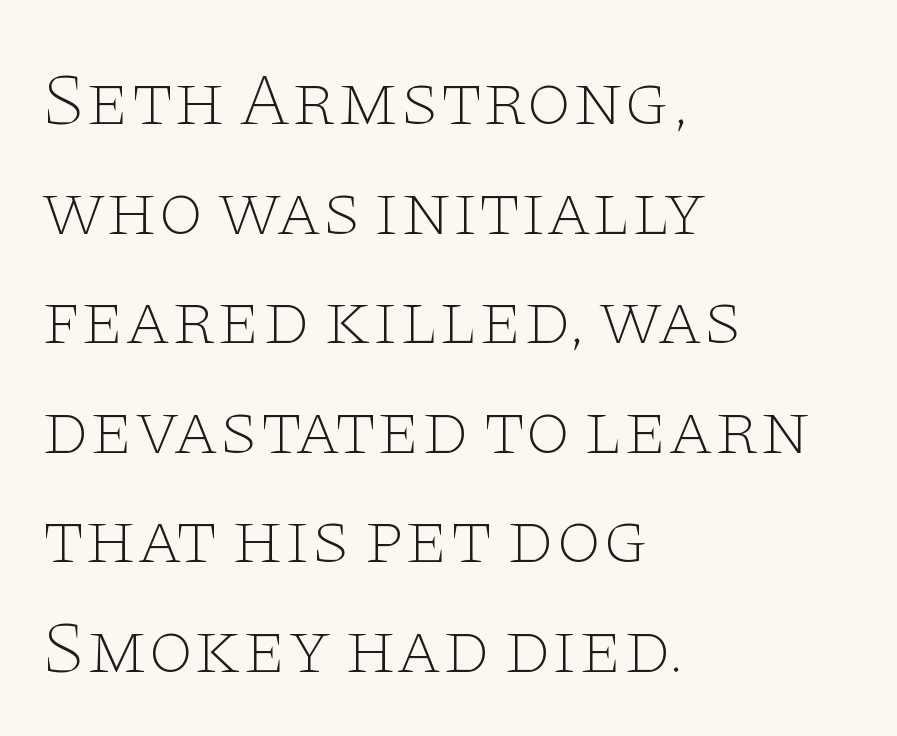
{"serif": "yes", "italic": "no", "bold": "no", "weight": "thin", "width": "wide", "stroke_contrast": "low", "x_height": "large", "monospaced": "no", "underline": "no", "align": "left", "line_spacing": "normal", "line_spacing_ratio": 1.48, "letter_spacing": "normal", "letter_spacing_em": 0.0, "glyph_px": 74}
